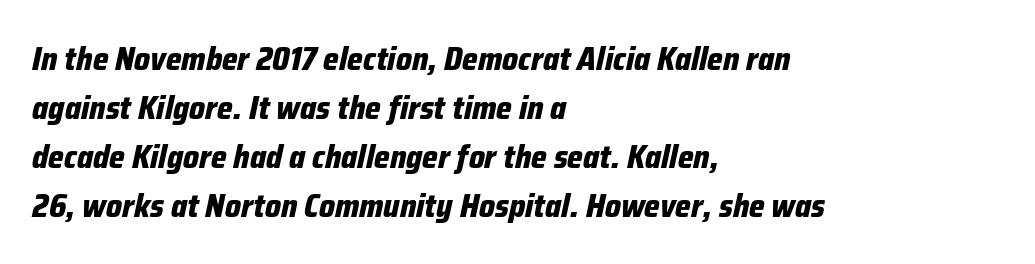
Q: Is the text bold? A: Yes.
Q: Is the text italic (slanted)? A: Yes, it leans right by about 12 degrees.
Q: Is the text underlined? A: No.
Q: How is the paragraph aligned? A: Left-aligned.
Q: Is the spacing between letters normal or unusually wide? A: Normal.
Q: Is the spacing between lines tight, normal or loose? A: Normal.
Q: Width (condensed, normal, or wide)? A: Condensed.
Q: Stroke contrast? A: Low.
Q: x-height? A: Medium.
Q: Monospaced? A: No.
